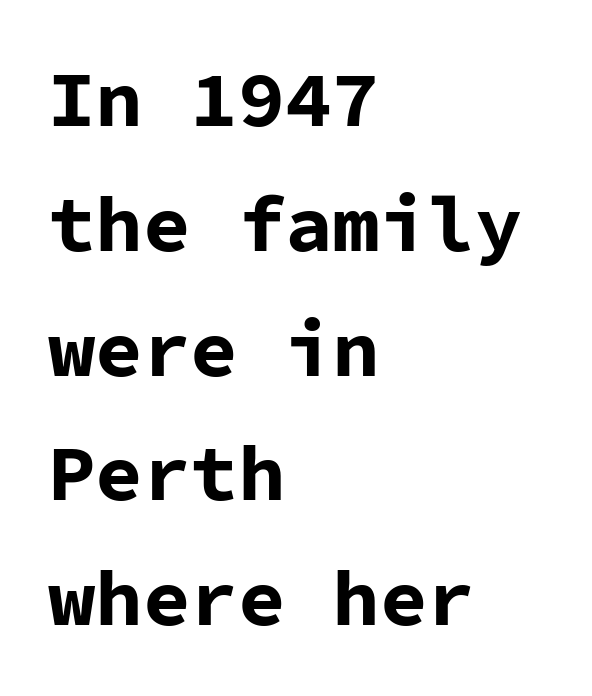
Every character here occupies the same horizontal width, giving the sample a typewriter-like rhythm. Observe the absence of serifs on each vertical stroke in this sample. Line starts are locked; line ends wander. The glyphs are unaccompanied by any horizontal stroke below them. Regarding leading, the lines here are spaced in the standard way.
